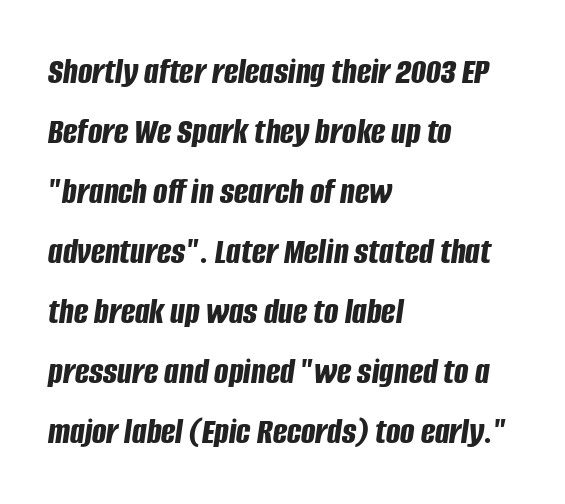
{"italic": "yes", "lean": "right", "slant_degrees": 8, "bold": "yes", "weight": "bold", "width": "condensed", "stroke_contrast": "low", "x_height": "large", "monospaced": "no", "underline": "no", "align": "left", "line_spacing": "normal", "line_spacing_ratio": 1.58, "letter_spacing": "normal", "letter_spacing_em": 0.0, "glyph_px": 38}
